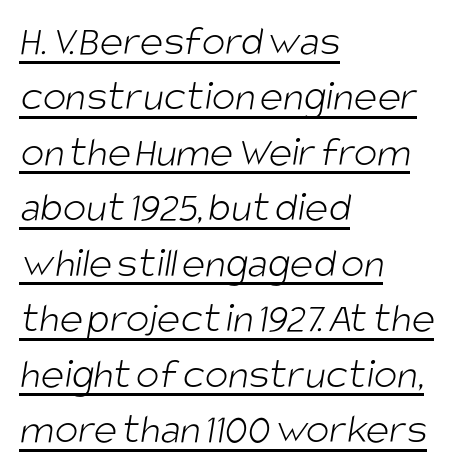
The passage shown is typed in a proportional face where columns would drift. In terms of letterspacing, this is plain default setting. No letter is thick-stroked: the sample isn't bold. Compared with undecorated copy, this sample adds a rule below the words. Vertically, the passage feels balanced, rows spaced as you'd expect. Caption: multi-line text, flush left, ragged right.
